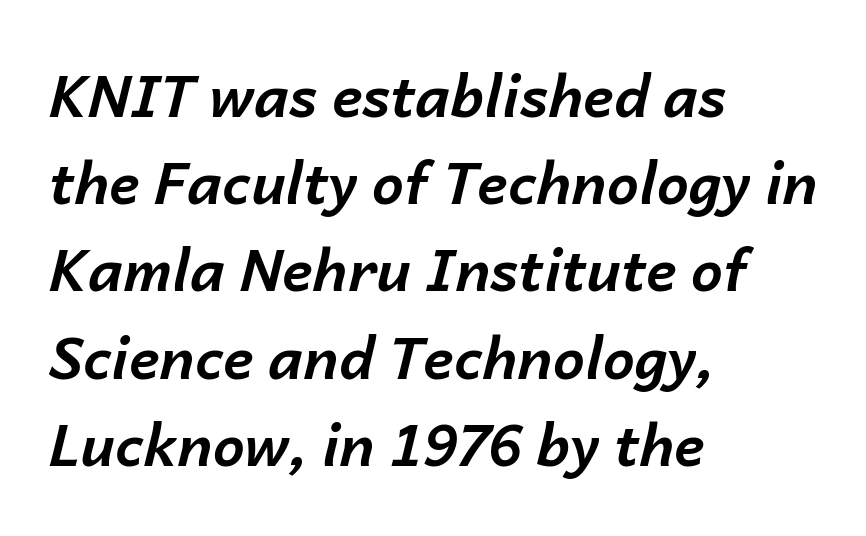
Q: Is the text bold? A: Yes.
Q: Is the text italic (slanted)? A: Yes, it leans right by about 14 degrees.
Q: Is the text underlined? A: No.
Q: How is the paragraph aligned? A: Left-aligned.
Q: Is the spacing between letters normal or unusually wide? A: Normal.
Q: Is the spacing between lines tight, normal or loose? A: Normal.
Q: Width (condensed, normal, or wide)? A: Normal.
Q: Stroke contrast? A: Low.
Q: x-height? A: Medium.
Q: Monospaced? A: No.
